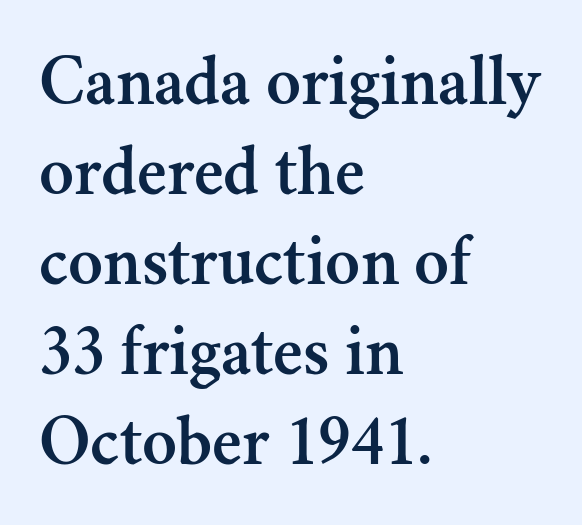
The image shows 72 px serif type, upright; set left-aligned, normal line spacing (1.25x), normal letter spacing, not underlined; medium stroke contrast and a small x-height.
